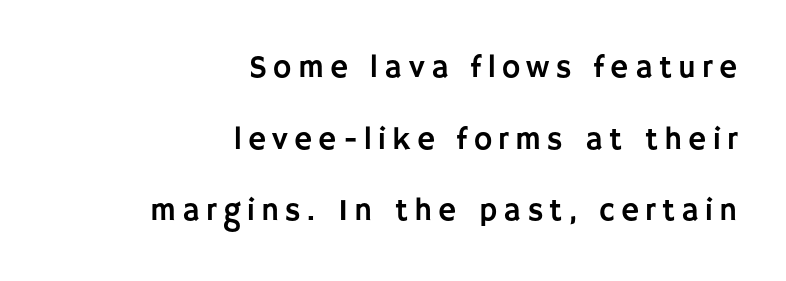
{"serif": "no", "italic": "no", "width": "normal", "stroke_contrast": "low", "x_height": "large", "monospaced": "no", "underline": "no", "align": "right", "line_spacing": "loose", "line_spacing_ratio": 2.31, "letter_spacing": "wide", "letter_spacing_em": 0.2, "glyph_px": 31}
